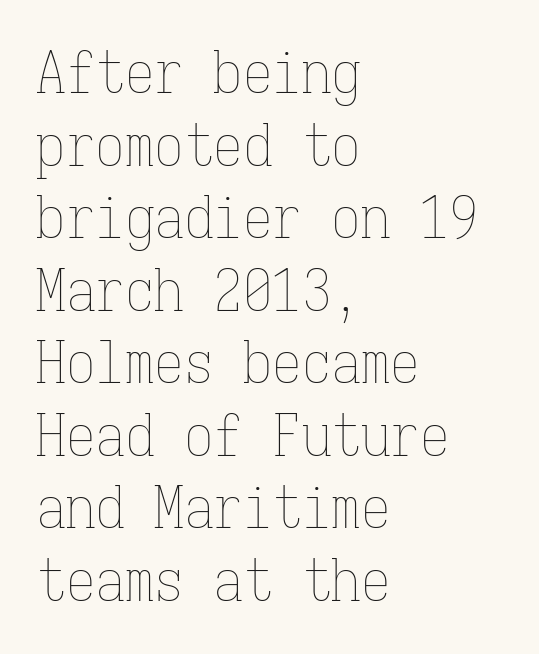
{"italic": "no", "bold": "no", "weight": "thin", "width": "condensed", "stroke_contrast": "low", "x_height": "medium", "monospaced": "yes", "underline": "no", "align": "left", "line_spacing_ratio": 1.23, "letter_spacing": "normal", "letter_spacing_em": 0.0, "glyph_px": 59}
